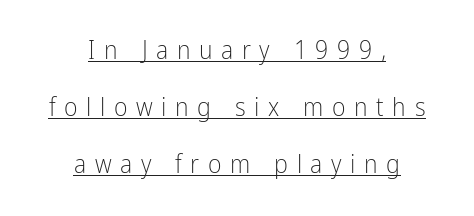
The image shows 26 px text type, upright; set centered, loose line spacing (2.19x), unusually wide letter spacing (+0.33 em), underlined.
